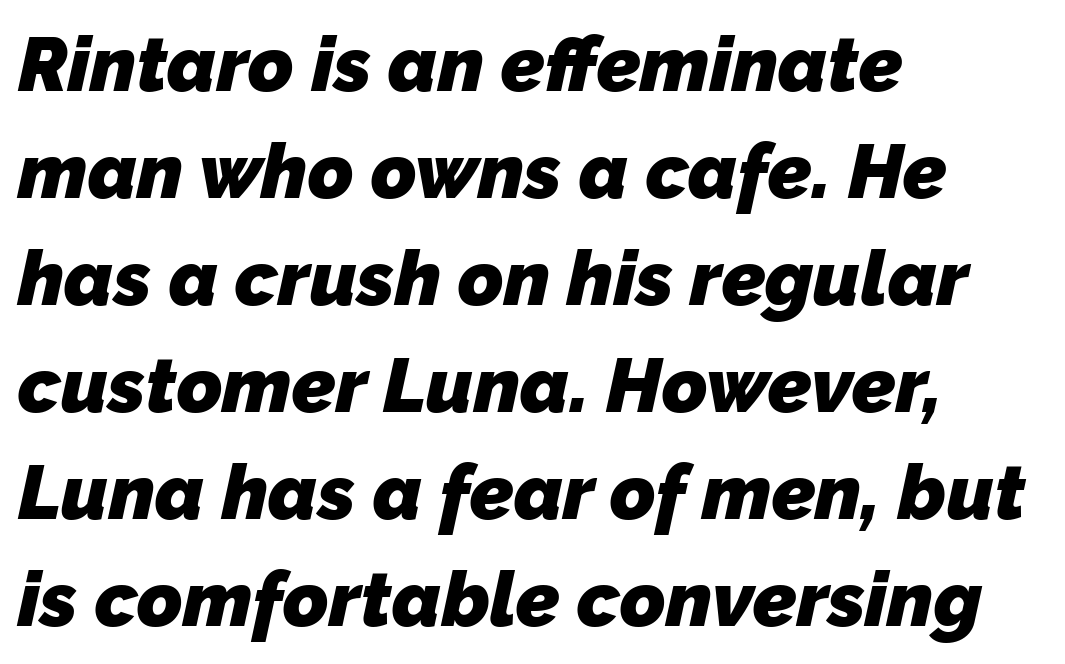
{"serif": "no", "bold": "yes", "weight": "heavy", "width": "normal", "stroke_contrast": "low", "x_height": "medium", "monospaced": "no", "underline": "no", "align": "left", "line_spacing": "normal", "line_spacing_ratio": 1.39, "letter_spacing": "normal", "letter_spacing_em": 0.0, "glyph_px": 77}
